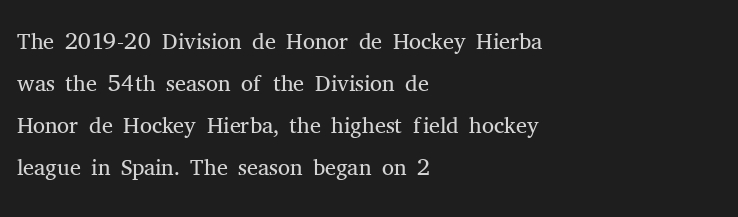
The image shows 34 px light serif type, upright; set left-aligned, line spacing 1.24x, normal letter spacing, not underlined; medium stroke contrast and a medium x-height.
